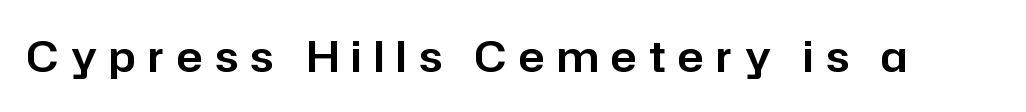
Q: Is the text italic (slanted)? A: No, it is upright.
Q: Is the typeface a serif or a sans-serif typeface? A: Sans-serif.
Q: Is the text underlined? A: No.
Q: Is the spacing between letters normal or unusually wide? A: Unusually wide.
Q: Width (condensed, normal, or wide)? A: Normal.
Q: Stroke contrast? A: Low.
Q: x-height? A: Medium.
Q: Monospaced? A: No.
